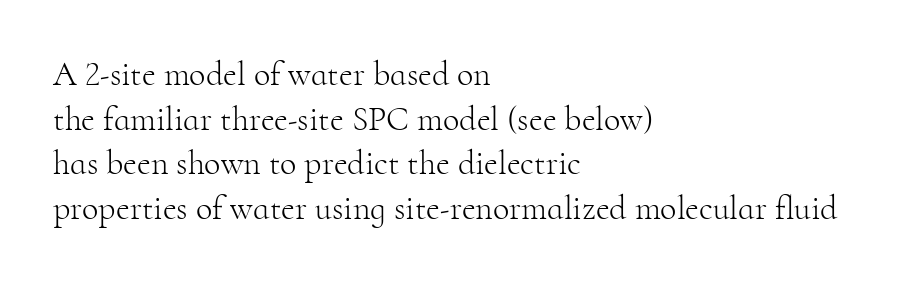
A quiet, ordinary-to-light weight characterises the typeface. Decoration check: the copy has no underline. Glyph-to-glyph distance matches everyday printed text. Compared with a centered layout, this one pins lines to the left instead. The specimen reads as upright at a glance. Check where the strokes stop: tiny serifs finish them off.
